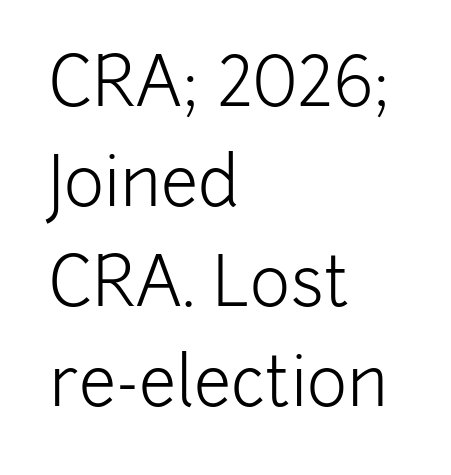
Q: Is the text bold? A: No.
Q: Is the text italic (slanted)? A: No, it is upright.
Q: Is the typeface a serif or a sans-serif typeface? A: Sans-serif.
Q: Is the text underlined? A: No.
Q: How is the paragraph aligned? A: Left-aligned.
Q: Is the spacing between letters normal or unusually wide? A: Normal.
Q: Is the spacing between lines tight, normal or loose? A: Normal.
Q: Width (condensed, normal, or wide)? A: Normal.
Q: Stroke contrast? A: Low.
Q: x-height? A: Medium.
Q: Monospaced? A: No.
